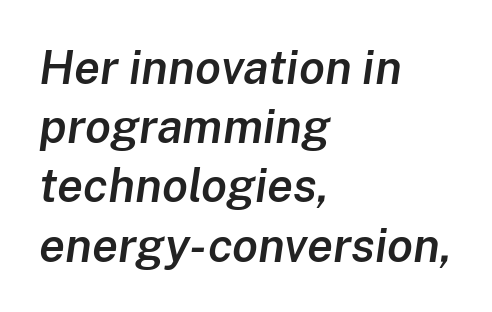
The image shows 47 px semibold type, italic (leaning right); set left-aligned, normal line spacing (1.26x), normal letter spacing, not underlined; low stroke contrast and a medium x-height.
